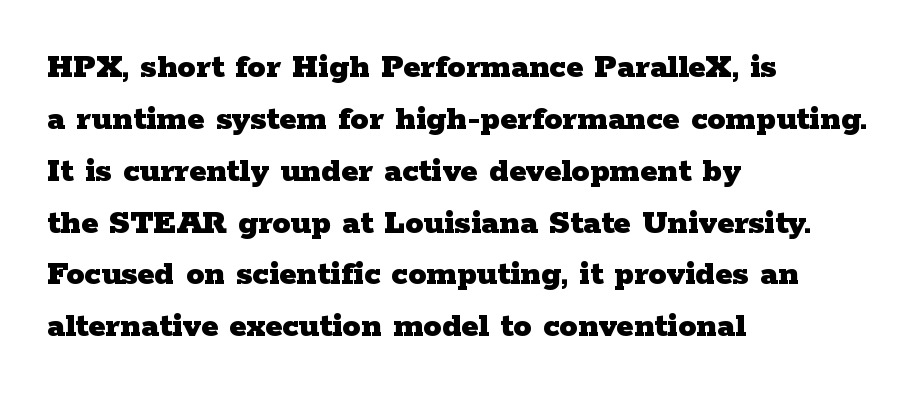
The image shows 36 px heavy, wide serif type, upright; set left-aligned, normal line spacing (1.44x), normal letter spacing, not underlined; low stroke contrast and a medium x-height.
